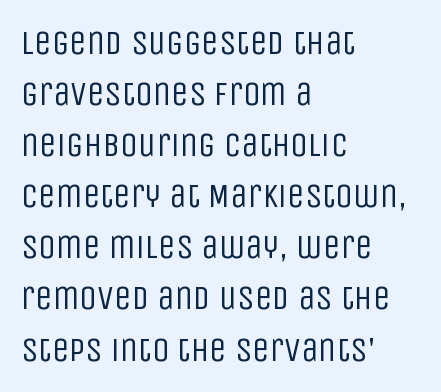
Nope, no serifs anywhere on these letters. Students, note that the glyphs here touch the page at normal intervals. The letterforms sit at book weight or below. Plain, unruled lines of type. You could not count columns in this text — the font is proportionally spaced.
